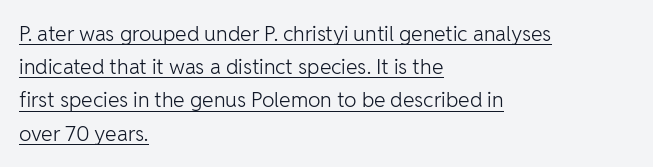
The image shows 21 px text type, upright; set left-aligned, normal line spacing (1.58x), normal letter spacing, underlined.
